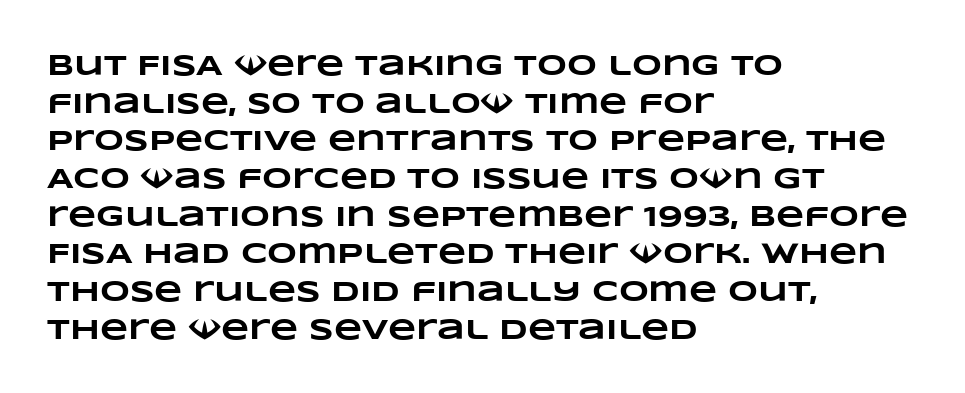
The image shows 29 px heavy, wide type; set left-aligned, normal line spacing (1.3x), normal letter spacing, not underlined; low stroke contrast and a large x-height.
